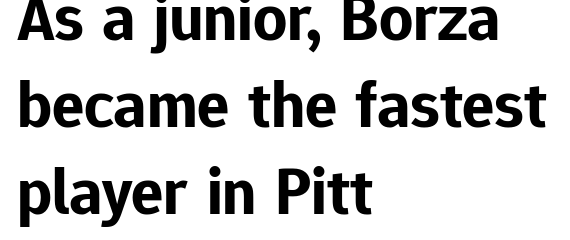
Q: Is the text bold? A: Yes.
Q: Is the text italic (slanted)? A: No, it is upright.
Q: Is the typeface a serif or a sans-serif typeface? A: Sans-serif.
Q: Is the text underlined? A: No.
Q: How is the paragraph aligned? A: Left-aligned.
Q: Is the spacing between letters normal or unusually wide? A: Normal.
Q: Is the spacing between lines tight, normal or loose? A: Normal.
Q: Width (condensed, normal, or wide)? A: Normal.
Q: Stroke contrast? A: Low.
Q: x-height? A: Medium.
Q: Monospaced? A: No.
